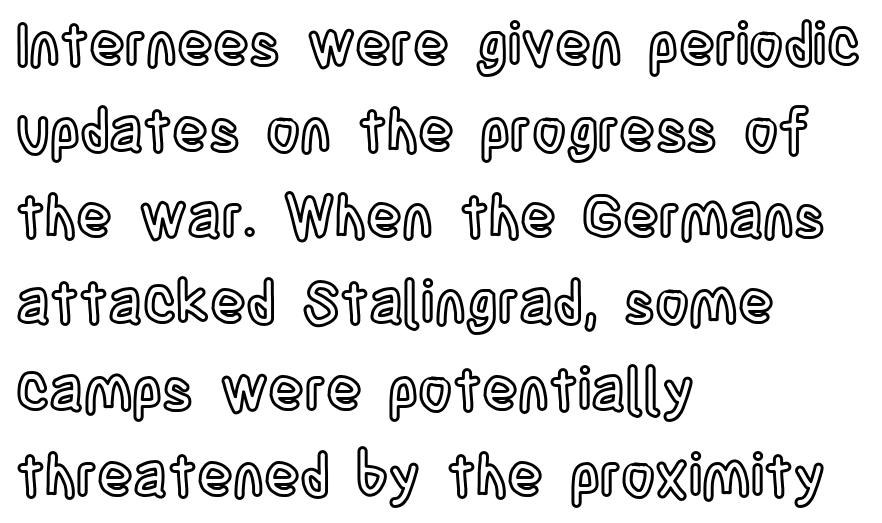
The image shows 59 px condensed type, upright; set left-aligned, normal line spacing (1.46x), normal letter spacing, not underlined; a large x-height.
